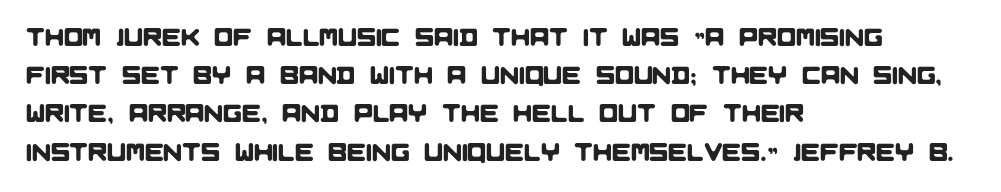
{"underline": "no", "align": "left", "line_spacing": "normal", "line_spacing_ratio": 1.53, "letter_spacing": "normal", "letter_spacing_em": 0.0, "glyph_px": 25}
